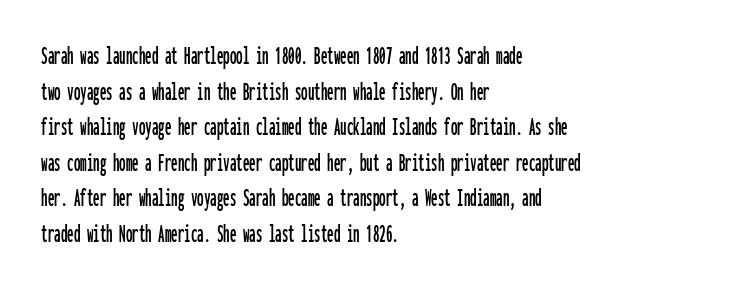
{"italic": "no", "underline": "no", "align": "left", "line_spacing": "normal", "line_spacing_ratio": 1.37, "letter_spacing": "normal", "letter_spacing_em": 0.0, "glyph_px": 26}
